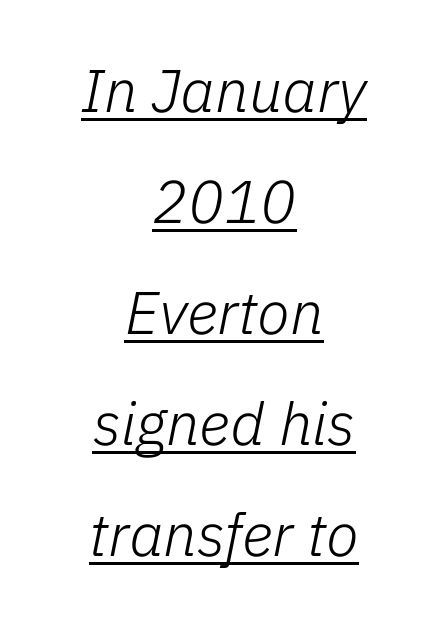
The image shows 60 px light type, italic (leaning right); set centered, line spacing 1.85x, normal letter spacing, underlined; low stroke contrast and a medium x-height.
